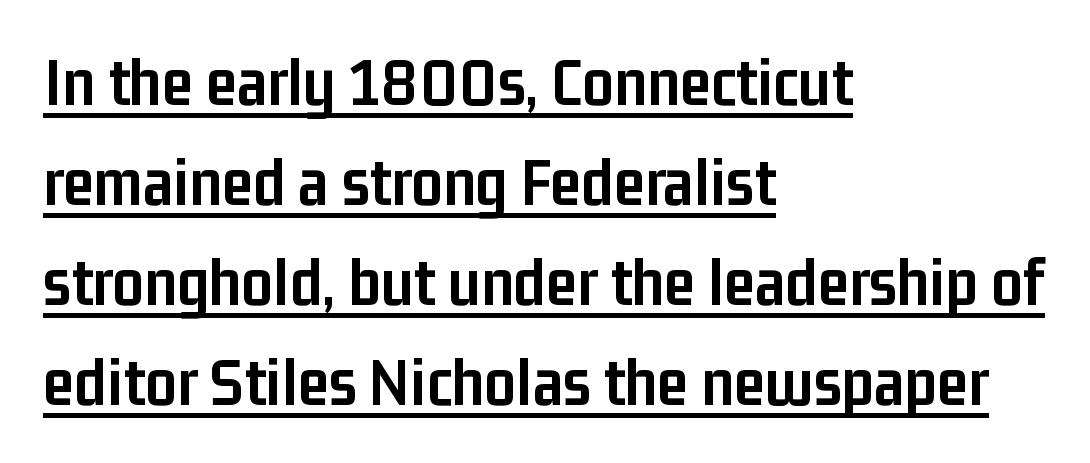
Q: Is the text bold? A: Yes.
Q: Is the text italic (slanted)? A: No, it is upright.
Q: Is the typeface a serif or a sans-serif typeface? A: Sans-serif.
Q: Is the text underlined? A: Yes.
Q: How is the paragraph aligned? A: Left-aligned.
Q: Is the spacing between letters normal or unusually wide? A: Normal.
Q: Is the spacing between lines tight, normal or loose? A: Normal.
Q: Width (condensed, normal, or wide)? A: Condensed.
Q: Stroke contrast? A: Low.
Q: x-height? A: Medium.
Q: Monospaced? A: No.
